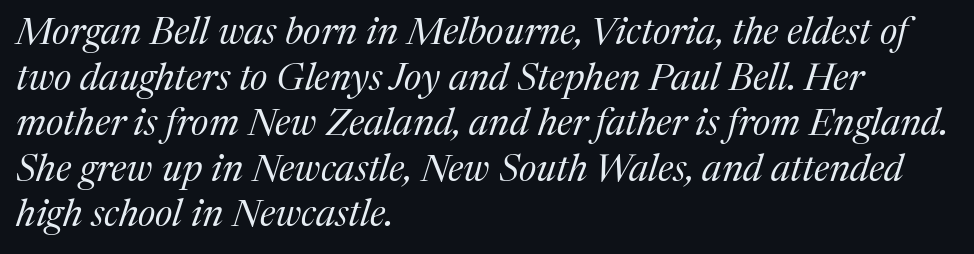
Q: Is the text bold? A: No.
Q: Is the text italic (slanted)? A: Yes, it leans right by about 17 degrees.
Q: Is the typeface a serif or a sans-serif typeface? A: Serif.
Q: Is the text underlined? A: No.
Q: How is the paragraph aligned? A: Left-aligned.
Q: Is the spacing between letters normal or unusually wide? A: Normal.
Q: Width (condensed, normal, or wide)? A: Normal.
Q: Stroke contrast? A: Medium.
Q: x-height? A: Medium.
Q: Monospaced? A: No.
